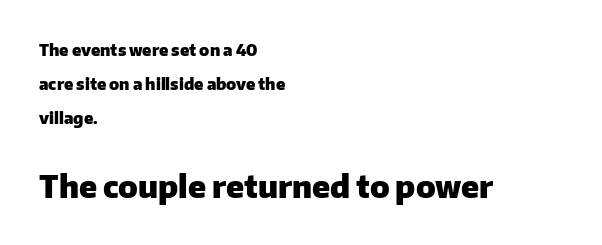
The image shows 31 px heavy sans-serif type, upright; set left-aligned, loose line spacing (2.13x), normal letter spacing, not underlined; the second (bottom) block is 1.94x larger; low stroke contrast and a medium x-height.
